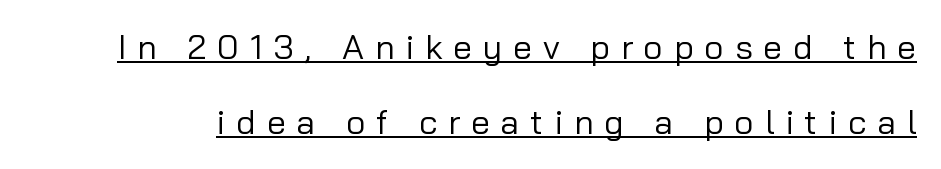
{"serif": "no", "italic": "no", "bold": "no", "weight": "regular", "width": "normal", "stroke_contrast": "low", "x_height": "medium", "monospaced": "no", "underline": "yes", "line_spacing": "loose", "line_spacing_ratio": 2.21, "letter_spacing": "wide", "letter_spacing_em": 0.32, "glyph_px": 34}
